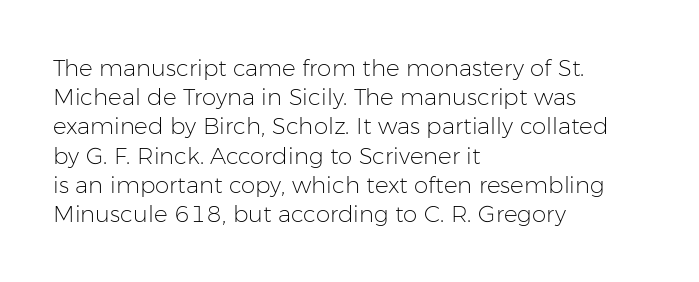
{"italic": "no", "bold": "no", "underline": "no", "align": "left", "line_spacing": "normal", "line_spacing_ratio": 1.27, "letter_spacing": "normal", "letter_spacing_em": 0.0, "glyph_px": 23}
